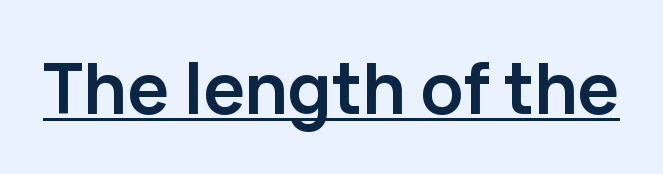
{"serif": "no", "italic": "no", "bold": "yes", "weight": "semibold", "width": "normal", "stroke_contrast": "low", "x_height": "medium", "monospaced": "no", "underline": "yes", "letter_spacing": "normal", "letter_spacing_em": 0.0, "glyph_px": 70}
